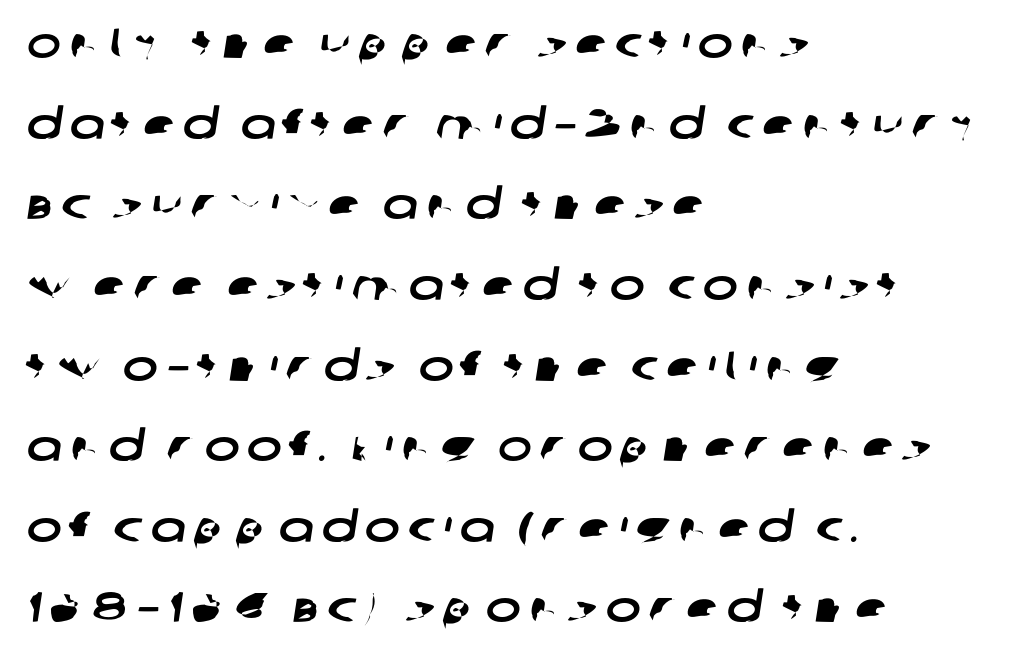
Q: Is the typeface a serif or a sans-serif typeface? A: Sans-serif.
Q: Is the text underlined? A: No.
Q: How is the paragraph aligned? A: Left-aligned.
Q: Is the spacing between lines tight, normal or loose? A: Loose.
Q: Width (condensed, normal, or wide)? A: Wide.
Q: Stroke contrast? A: Low.
Q: x-height? A: Large.
Q: Monospaced? A: No.
